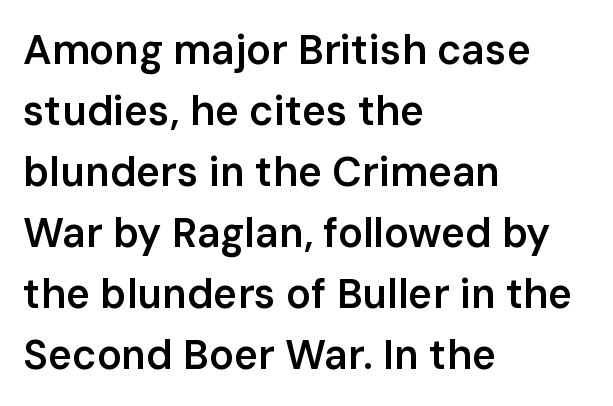
Alignment: flush left. Every stem runs plumb, perpendicular to the baseline. Bold? Not quite — semibold, heavier than regular but stopping short. Normally led — the rows are evenly, conventionally spaced. In terms of letterform style, serifs are entirely absent.
